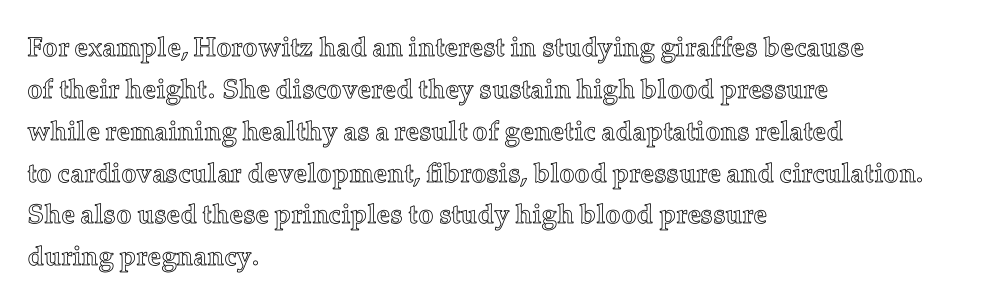
Decoration check: the copy has no underline. You can tell it's not italic because the verticals are truly vertical. Is the letter spacing exaggerated? No — it looks like the ordinary default. A classic flush-left, rag-right setting is used for this passage. Baseline-to-baseline distance is the conventional proportion of letter height.
